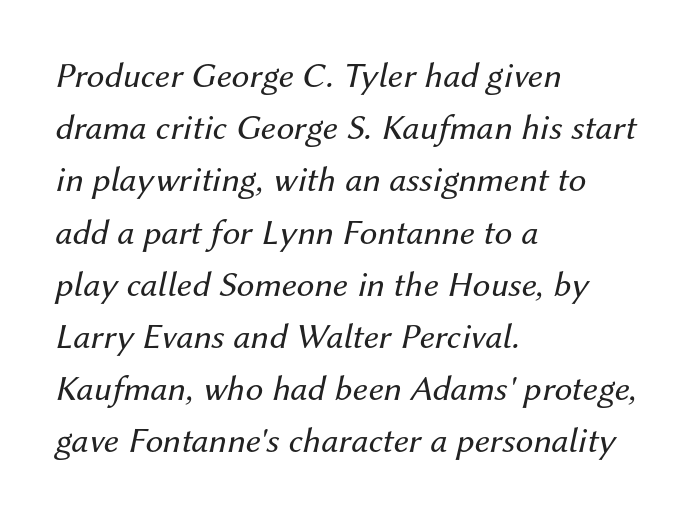
Letter spacing: default. This rendering features lettering with no underline. Casual observation: everything's shoved over to the left. Is the stroke heavy? The answer is a plain regular-or-lighter.
